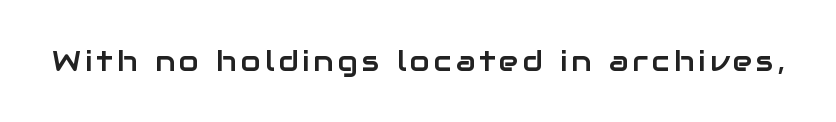
Is this a fixed-width face? No — the glyphs have proportional, varying widths. A bare baseline throughout the passage. This sample uses an upright cut, with every glyph sitting square on the baseline. Classification — sans serif.
